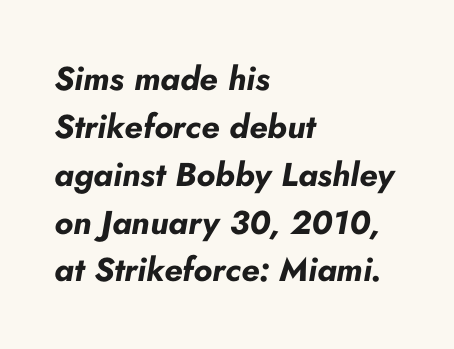
Q: Is the text bold? A: Yes.
Q: Is the text italic (slanted)? A: Yes, it leans right by about 10 degrees.
Q: Is the text underlined? A: No.
Q: How is the paragraph aligned? A: Left-aligned.
Q: Is the spacing between letters normal or unusually wide? A: Normal.
Q: Is the spacing between lines tight, normal or loose? A: Normal.
Q: Width (condensed, normal, or wide)? A: Normal.
Q: Stroke contrast? A: Low.
Q: x-height? A: Small.
Q: Monospaced? A: No.
